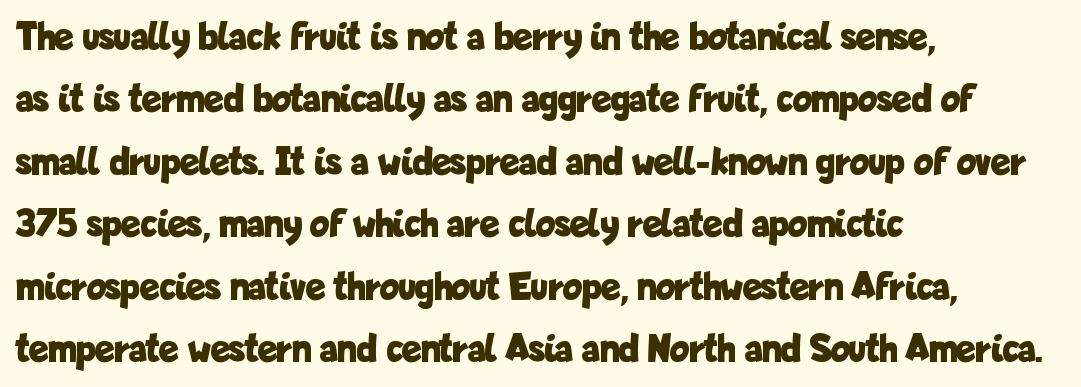
Designer's note — italics off, roman on. Heavy-handed strokes throughout: this text is bold. The glyphs in this specimen are sans serif. Short note: letters normally spaced. Baseline-to-baseline distance is the conventional proportion of letter height.
